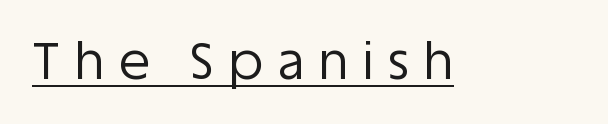
You could not count columns in this text — the font is proportionally spaced. To sum up the face: it is a sans, with no serifs. The rendering uses the underline text-decoration. Loose tracking; the words dissolve into strings of separated letters.
